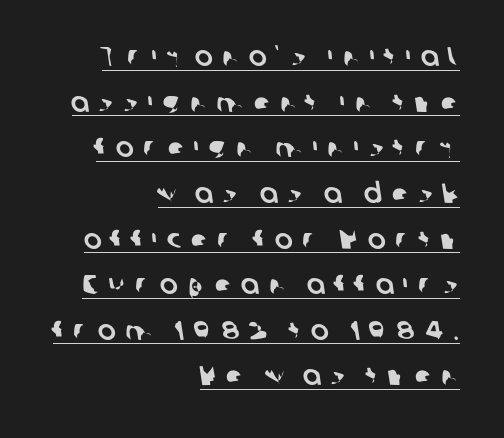
The image shows 27 px text type; set right-aligned, normal line spacing (1.69x), unusually wide letter spacing (+0.35 em), underlined.
